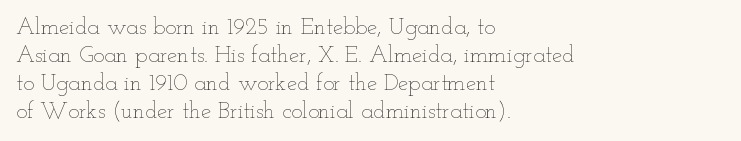
{"italic": "no", "bold": "no", "underline": "no", "align": "left", "line_spacing_ratio": 1.22, "letter_spacing": "normal", "letter_spacing_em": 0.0, "glyph_px": 23}
